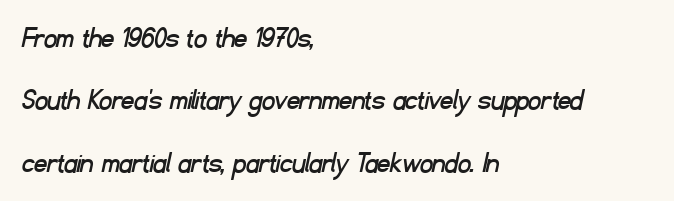
I'd call this a sans setting — the letters go barefoot. Character widths vary here, with narrow letters taking less room than wide ones. Where is the straight margin? On the left. These lines stand farther apart than default settings would place them.
